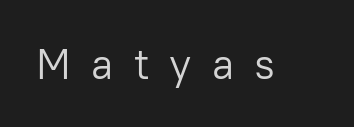
Is this a heavy cut? Hardly; it is regular or lighter. The tracking reads as deliberately expanded to a designer's eye. This sample uses an upright cut, with every glyph sitting square on the baseline. Varying glyph widths throughout — classic text-font behaviour.
